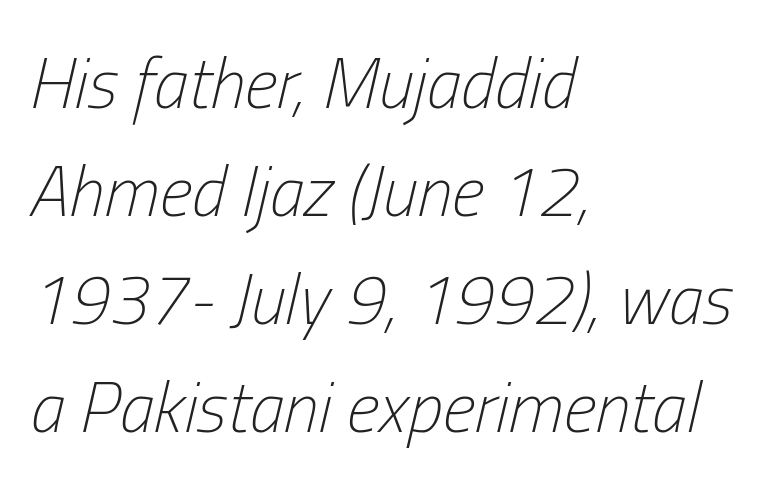
The image shows 71 px light, condensed type, italic (leaning right); set left-aligned, normal line spacing (1.52x), normal letter spacing, not underlined; low stroke contrast and a medium x-height.
